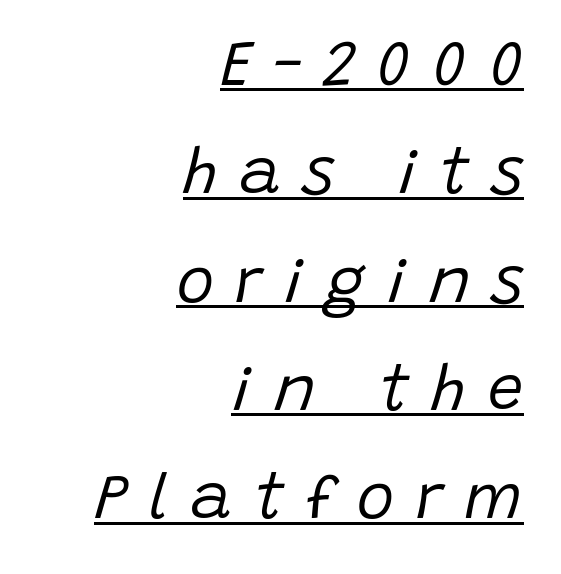
Q: Is the text bold? A: No.
Q: Is the text italic (slanted)? A: Yes, it leans right by about 15 degrees.
Q: Is the text underlined? A: Yes.
Q: How is the paragraph aligned? A: Right-aligned.
Q: Is the spacing between letters normal or unusually wide? A: Unusually wide.
Q: Width (condensed, normal, or wide)? A: Normal.
Q: Stroke contrast? A: Low.
Q: x-height? A: Large.
Q: Monospaced? A: No.
